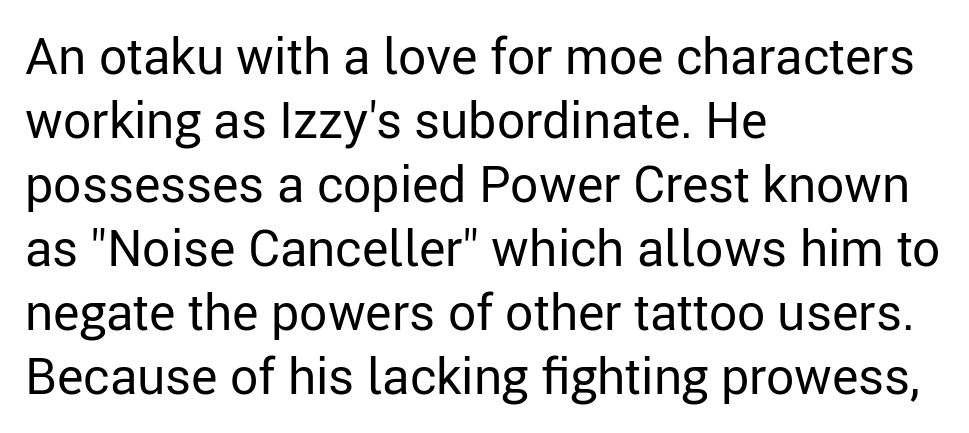
In terms of posture, this sample is upright. The foot of each line stays bare and open. The rows are spaced the way most documents space them. Serif or sans? Sans — the stroke terminals are bare.
